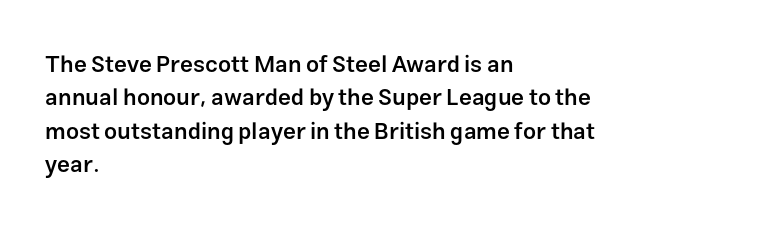
{"italic": "no", "bold": "semi", "underline": "no", "align": "left", "line_spacing": "normal", "line_spacing_ratio": 1.45, "letter_spacing": "normal", "letter_spacing_em": 0.0, "glyph_px": 23}
